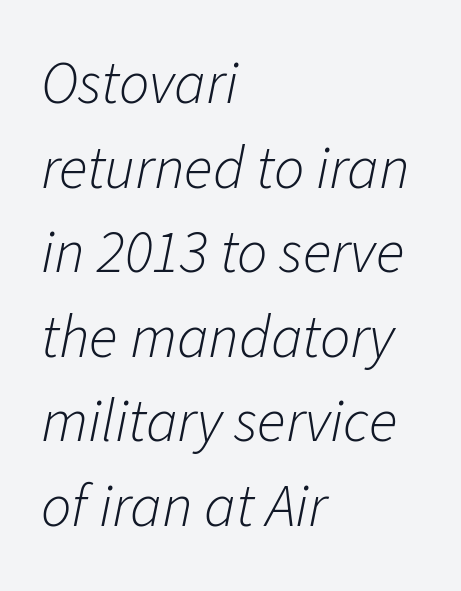
The image shows 60 px light type, italic (leaning right); set left-aligned, normal line spacing (1.41x), normal letter spacing, not underlined; low stroke contrast and a medium x-height.
